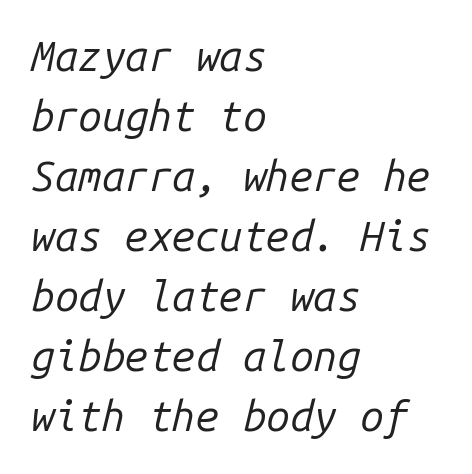
The image shows 42 px regular-weight type, italic (leaning right), monospaced; set left-aligned, normal line spacing (1.43x), normal letter spacing, not underlined; low stroke contrast and a medium x-height.
